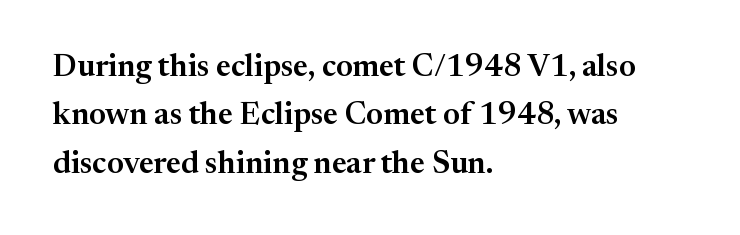
Summary of vertical rhythm: regular, with standard interline spacing. Has an underline been added? It has not. This is roman type, the default non-slanted kind. Here the glyphs are tracked normally, forming tight word shapes. The letters advance in unequal steps, a hallmark of proportional type. Font category for this specimen: serif.
